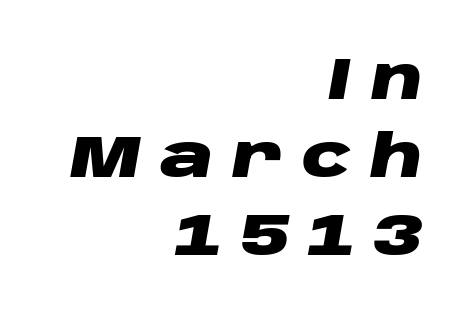
{"italic": "yes", "lean": "right", "slant_degrees": 10, "bold": "yes", "weight": "heavy", "width": "wide", "stroke_contrast": "low", "x_height": "large", "monospaced": "no", "underline": "no", "align": "right", "line_spacing": "normal", "line_spacing_ratio": 1.32, "letter_spacing": "wide", "letter_spacing_em": 0.31, "glyph_px": 59}
